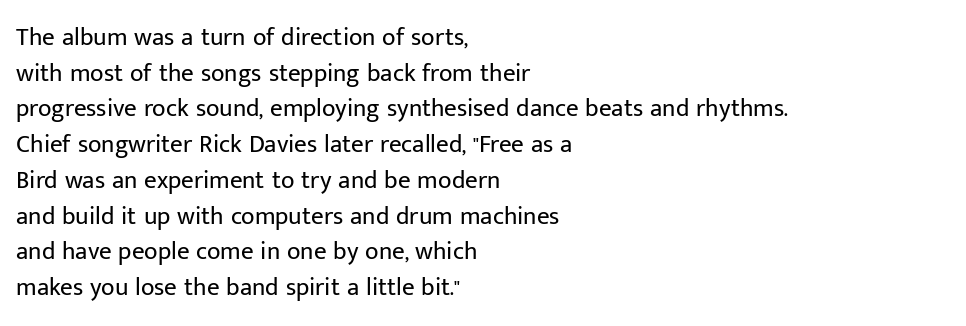
No word sits above an underline. These lines stack with their left ends in a neat column. The line-height multiplier appears to be the usual default. Ordinary non-slanted type is in use. Students, note that the glyphs here touch the page at normal intervals.
